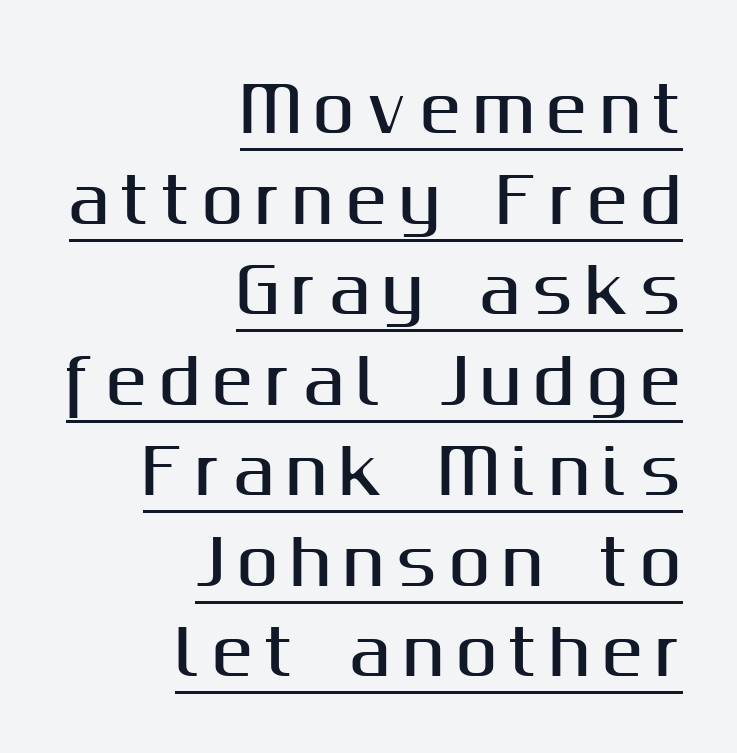
{"serif": "no", "italic": "no", "width": "normal", "stroke_contrast": "medium", "x_height": "medium", "monospaced": "no", "underline": "yes", "align": "right", "line_spacing": "normal", "line_spacing_ratio": 1.46, "glyph_px": 62}
